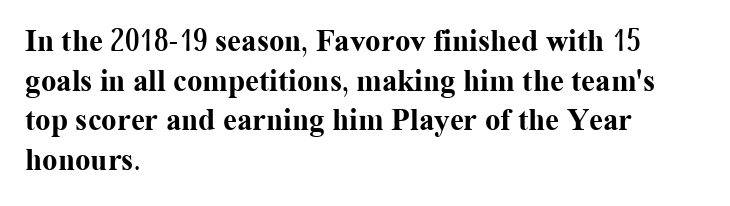
{"serif": "yes", "italic": "no", "bold": "yes", "weight": "bold", "width": "normal", "stroke_contrast": "medium", "x_height": "medium", "monospaced": "no", "underline": "no", "align": "left", "line_spacing": "normal", "line_spacing_ratio": 1.28, "letter_spacing": "normal", "letter_spacing_em": 0.0, "glyph_px": 31}
